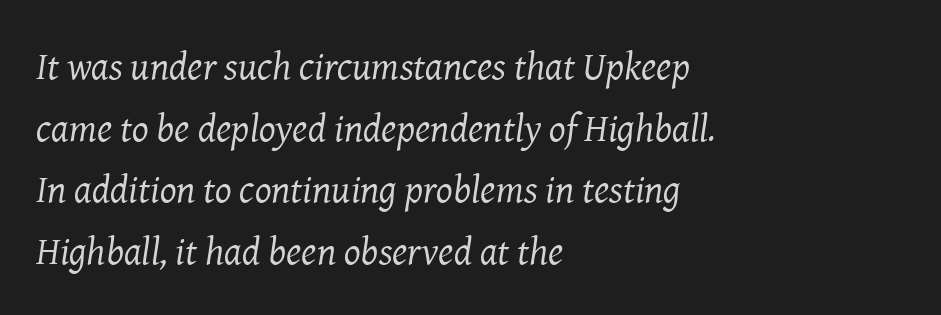
{"serif": "yes", "italic": "yes", "lean": "right", "slant_degrees": 8, "bold": "no", "weight": "regular", "width": "normal", "stroke_contrast": "medium", "x_height": "medium", "monospaced": "no", "underline": "no", "align": "left", "line_spacing": "normal", "line_spacing_ratio": 1.58, "letter_spacing": "normal", "letter_spacing_em": 0.0, "glyph_px": 39}
